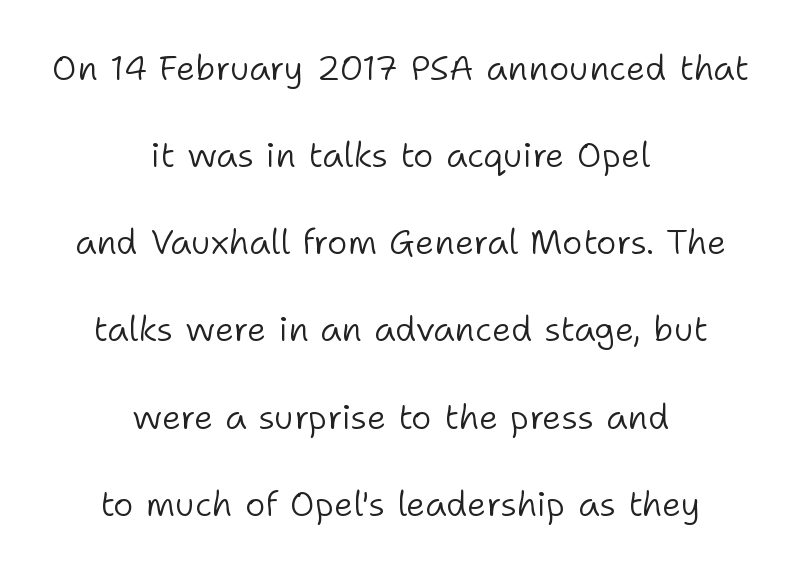
{"serif": "no", "italic": "no", "bold": "no", "weight": "light", "width": "normal", "stroke_contrast": "low", "x_height": "medium", "monospaced": "no", "underline": "no", "align": "center", "line_spacing": "loose", "line_spacing_ratio": 2.49, "letter_spacing": "normal", "letter_spacing_em": 0.0, "glyph_px": 35}
